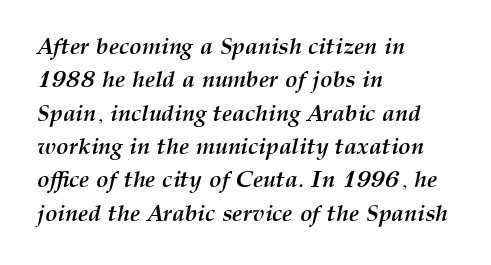
The lines sit at an ordinary, default distance from one another. Pretty heavy lettering here — definitely bold. Inter-character spacing is left at the font's built-in metrics. Underlining? Definitely not there. Short and long lines alike share a common starting point at left. Slanted lettering throughout.
